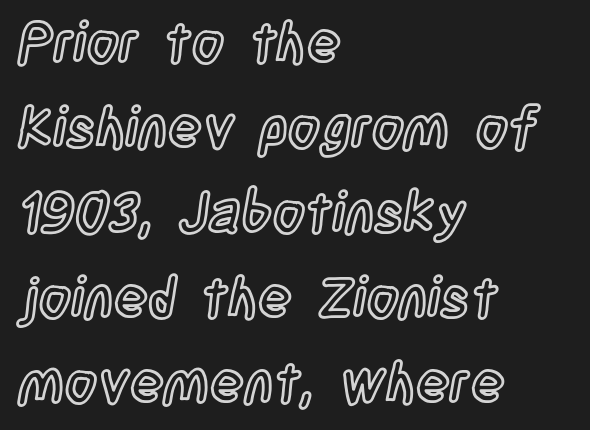
Q: Is the text italic (slanted)? A: Yes.
Q: Is the text underlined? A: No.
Q: How is the paragraph aligned? A: Left-aligned.
Q: Is the spacing between letters normal or unusually wide? A: Normal.
Q: Is the spacing between lines tight, normal or loose? A: Normal.
Q: Width (condensed, normal, or wide)? A: Condensed.
Q: x-height? A: Large.
Q: Monospaced? A: No.
